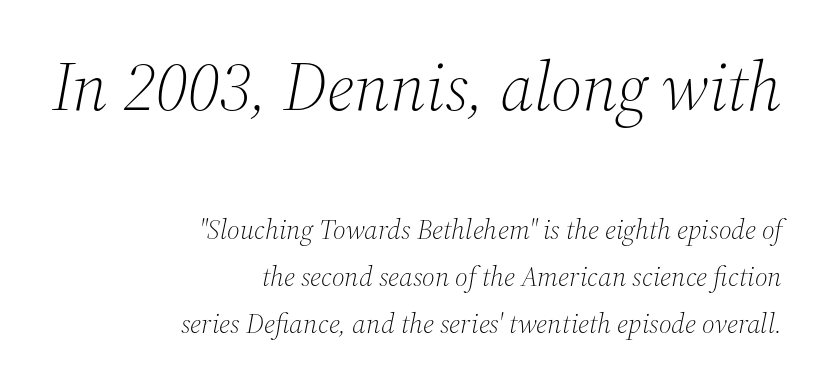
{"serif": "yes", "italic": "yes", "lean": "right", "slant_degrees": 12, "bold": "no", "weight": "light", "width": "normal", "stroke_contrast": "medium", "x_height": "medium", "monospaced": "no", "underline": "no", "align": "right", "line_spacing": "normal", "line_spacing_ratio": 1.68, "letter_spacing": "normal", "letter_spacing_em": 0.0, "larger_block": "first", "size_ratio": 2.46, "glyph_px": 69}
